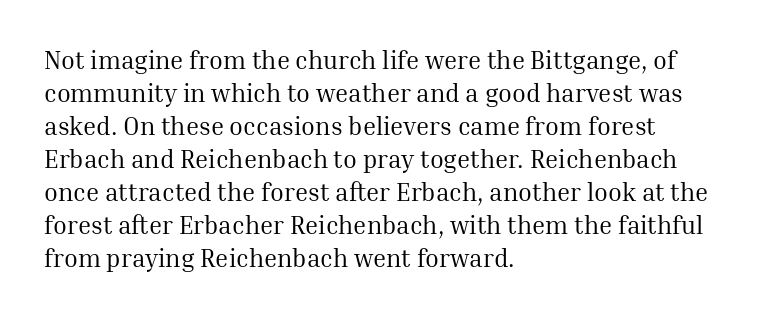
The setting favours the left margin, as ordinary paragraphs usually do. The letters stand upright; this is a roman face. Does the leading feel generous? No, just average. The passage shown has conventional tracking throughout. Each stroke keeps to a modest, everyday thickness or less.
